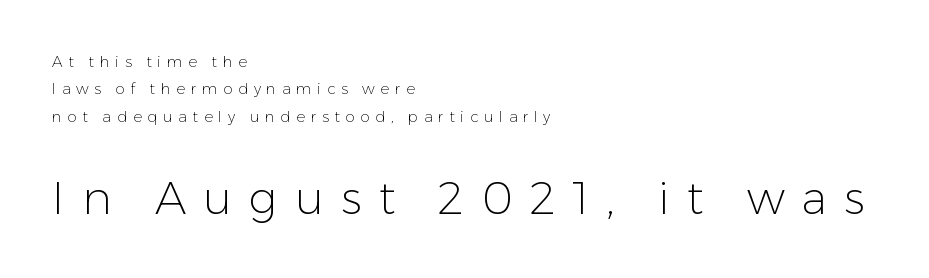
Nope, no serifs anywhere on these letters. Which of the two is more prominent by size? The second, at the bottom. These glyphs show unthickened strokes, regular width or finer. Students, note that the glyphs here are deliberately spaced far apart. Line starts are locked; line ends wander. A bare baseline throughout the passage.
